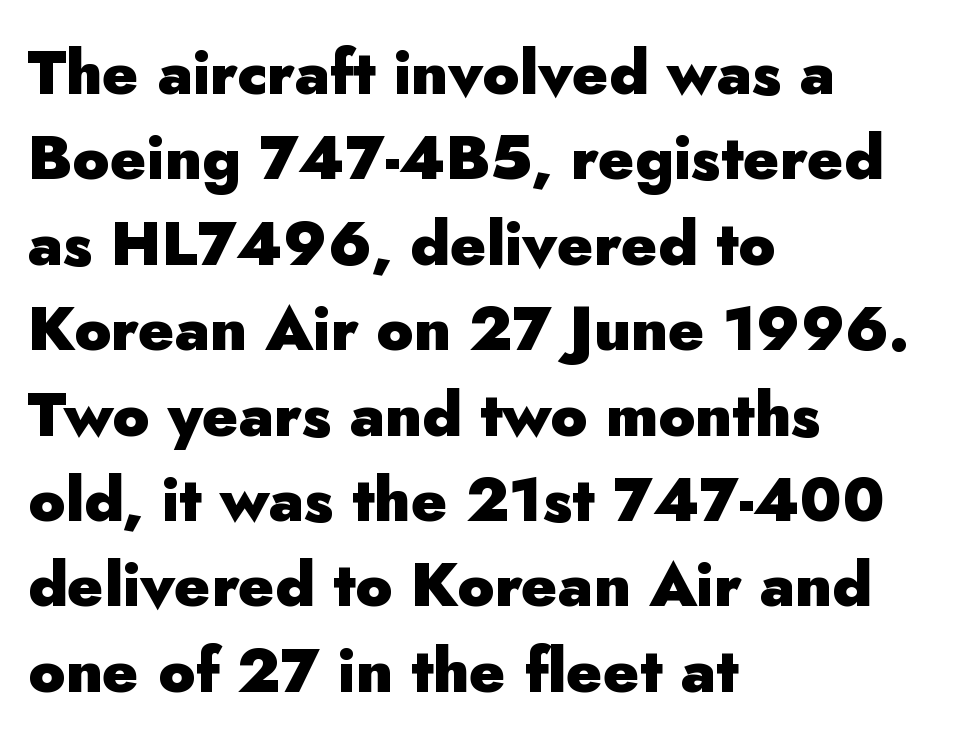
The words here are not underlined. Nothing sits at the stroke ends, so this counts as sans-serif. Rows of type keep a routine distance in the vertical direction. Default kerning and tracking; the words read as compact shapes. Here the designer chose a conventional face with non-uniform glyph widths. This is heavy type, rendered in bold.
